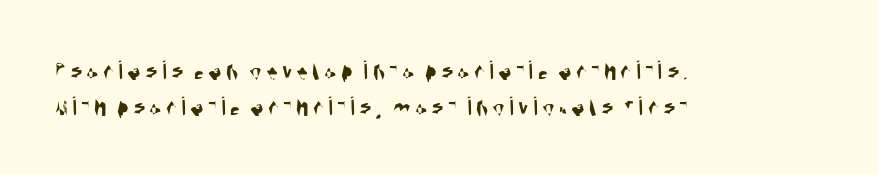
Honestly, the row spacing looks completely unremarkable. To sum up the face: it is a sans, with no serifs. Honestly, there is no underline to notice here at all. The paragraph shown leans on its left margin. Each letter keeps its own natural width here, so spacing adapts to shape.
